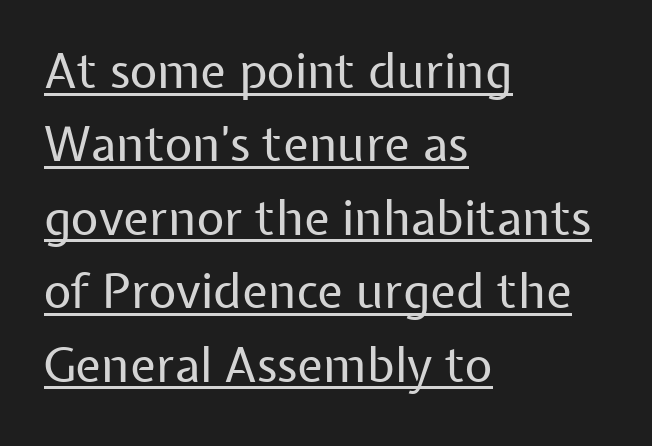
What stands out about the letter spacing? Nothing — it is the standard amount. Emphasis is given by a line drawn under the lettering. Whoever set this chose a conventional vertical rhythm. Is the block centered? No — it sits flush against the left margin.
